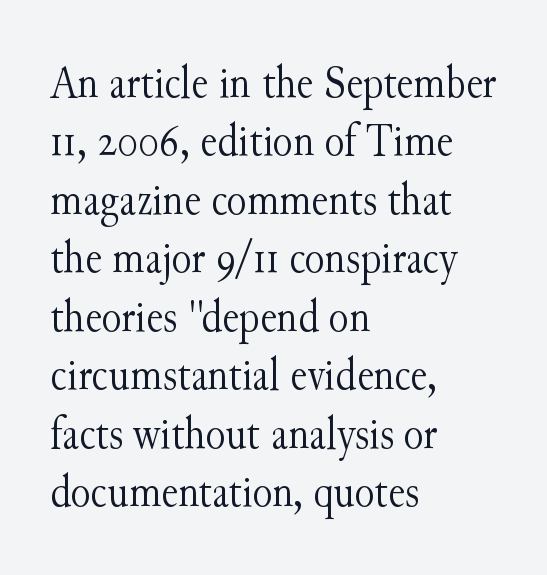
{"serif": "yes", "italic": "no", "bold": "no", "weight": "light", "width": "normal", "stroke_contrast": "medium", "x_height": "small", "monospaced": "no", "underline": "no", "align": "left", "line_spacing": "normal", "line_spacing_ratio": 1.27, "letter_spacing": "normal", "letter_spacing_em": 0.0, "glyph_px": 46}
